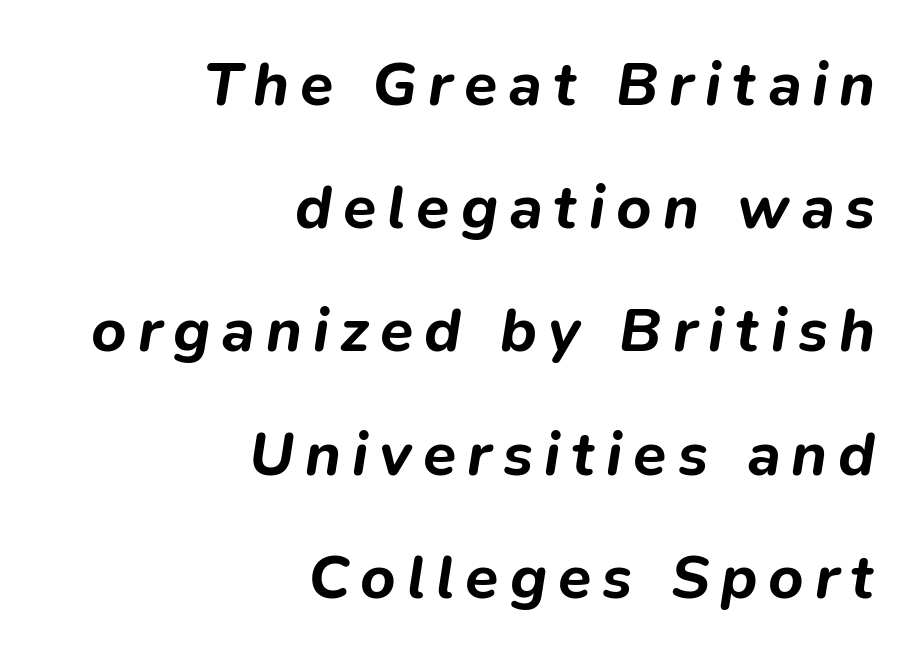
{"italic": "yes", "lean": "right", "slant_degrees": 9, "bold": "yes", "weight": "bold", "width": "normal", "stroke_contrast": "low", "x_height": "medium", "monospaced": "no", "underline": "no", "align": "right", "line_spacing": "loose", "line_spacing_ratio": 2.02, "glyph_px": 61}
